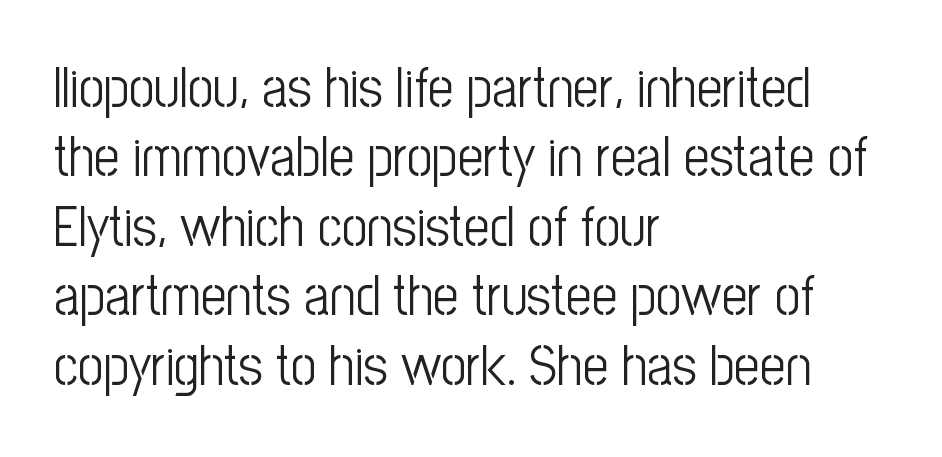
The image shows 56 px light, condensed sans-serif type, upright; set left-aligned, line spacing 1.24x, normal letter spacing, not underlined; low stroke contrast and a medium x-height.
